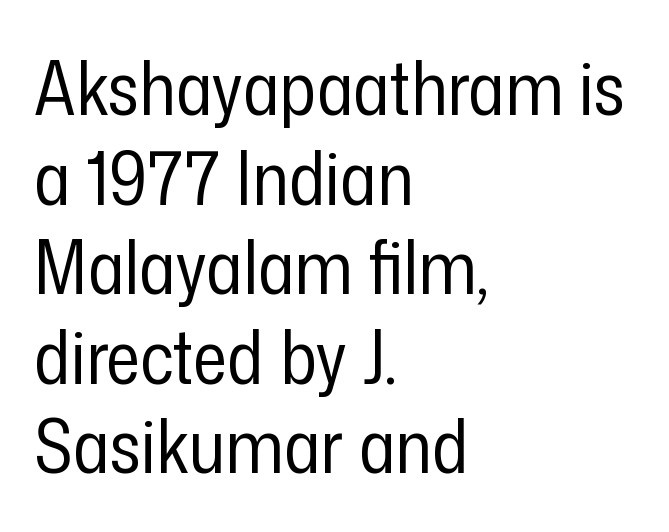
{"serif": "no", "italic": "no", "bold": "no", "weight": "regular", "width": "condensed", "stroke_contrast": "low", "x_height": "medium", "monospaced": "no", "underline": "no", "align": "left", "line_spacing_ratio": 1.21, "letter_spacing": "normal", "letter_spacing_em": 0.0, "glyph_px": 74}
